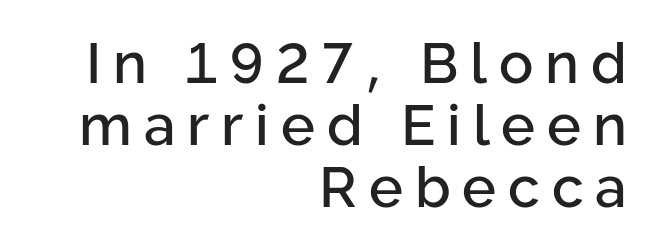
Q: Is the text italic (slanted)? A: No, it is upright.
Q: Is the typeface a serif or a sans-serif typeface? A: Sans-serif.
Q: Is the text underlined? A: No.
Q: How is the paragraph aligned? A: Right-aligned.
Q: Is the spacing between letters normal or unusually wide? A: Unusually wide.
Q: Is the spacing between lines tight, normal or loose? A: Tight.
Q: Width (condensed, normal, or wide)? A: Normal.
Q: Stroke contrast? A: Low.
Q: x-height? A: Medium.
Q: Monospaced? A: No.
